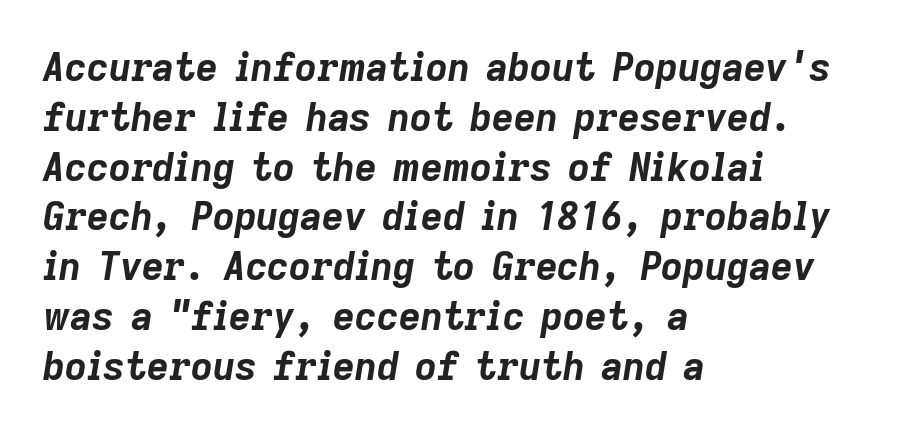
{"italic": "yes", "lean": "right", "slant_degrees": 9, "bold": "yes", "weight": "bold", "width": "normal", "stroke_contrast": "low", "x_height": "medium", "monospaced": "no", "underline": "no", "align": "left", "line_spacing": "normal", "line_spacing_ratio": 1.31, "letter_spacing": "normal", "letter_spacing_em": 0.0, "glyph_px": 38}
